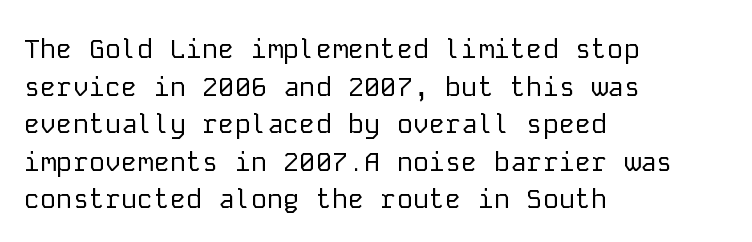
Notice how the stems are strictly vertical — no italics here. A bare baseline throughout the passage. Inter-character spacing is left at the font's built-in metrics. Vertical spacing — default. The ragged edge is on the right, which tells us the setting is flush left. The font sits on the lighter half of the weight spectrum, regular included.
